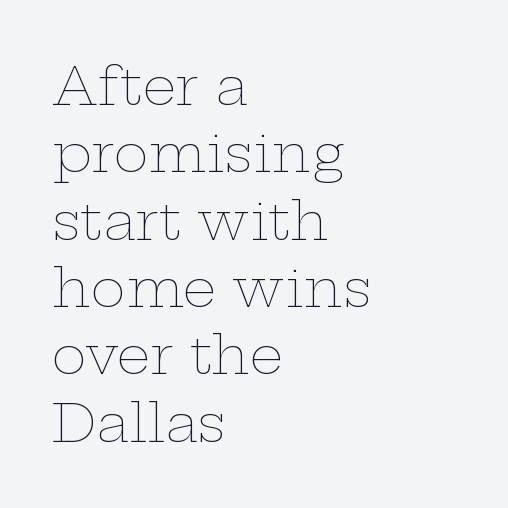
The image shows 53 px thin, wide type, upright; set left-aligned, normal line spacing (1.27x), normal letter spacing, not underlined; low stroke contrast and a medium x-height.
